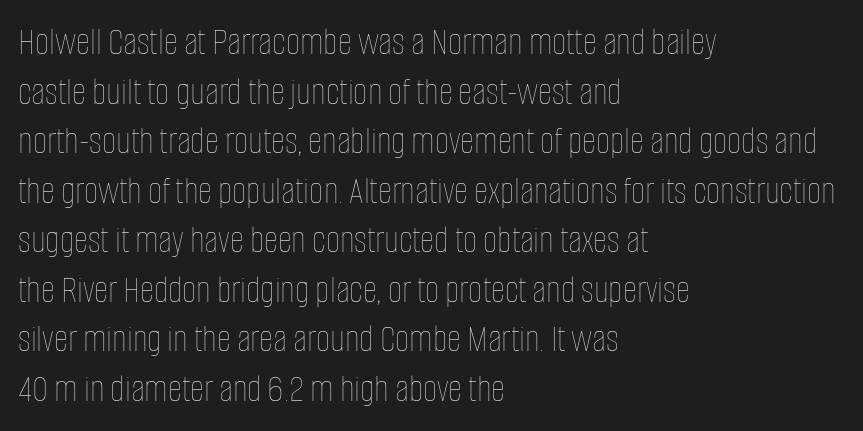
The image shows 39 px thin, condensed type, upright; set left-aligned, normal line spacing (1.27x), normal letter spacing, not underlined; low stroke contrast and a large x-height.
